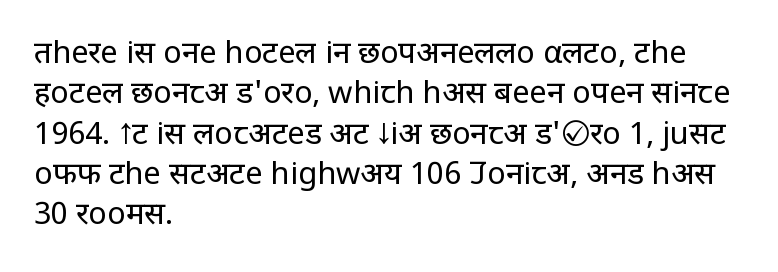
Looks like regular typesetting: each glyph gets only the width it needs. Is this a heavy cut? Hardly; it is regular or lighter. Honestly, the letter spacing is just normal — you wouldn't notice it. The words here are not underlined. Nothing sits at the stroke ends, so this counts as sans-serif. Characters remain perfectly vertical along every line.
